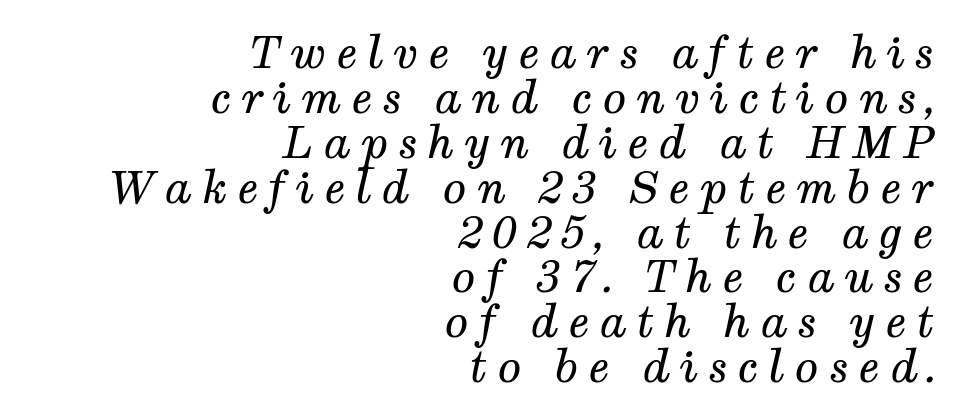
Q: Is the text bold? A: No.
Q: Is the text italic (slanted)? A: Yes, it leans right by about 12 degrees.
Q: Is the typeface a serif or a sans-serif typeface? A: Serif.
Q: Is the text underlined? A: No.
Q: How is the paragraph aligned? A: Right-aligned.
Q: Is the spacing between letters normal or unusually wide? A: Unusually wide.
Q: Is the spacing between lines tight, normal or loose? A: Tight.
Q: Width (condensed, normal, or wide)? A: Normal.
Q: Stroke contrast? A: Medium.
Q: x-height? A: Medium.
Q: Monospaced? A: No.
